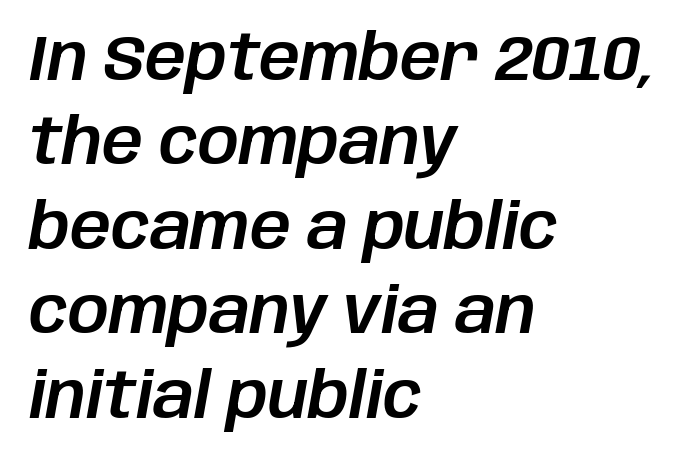
The image shows 64 px text type, italic (leaning right); set left-aligned, normal line spacing (1.32x), normal letter spacing, not underlined; low stroke contrast and a large x-height.
